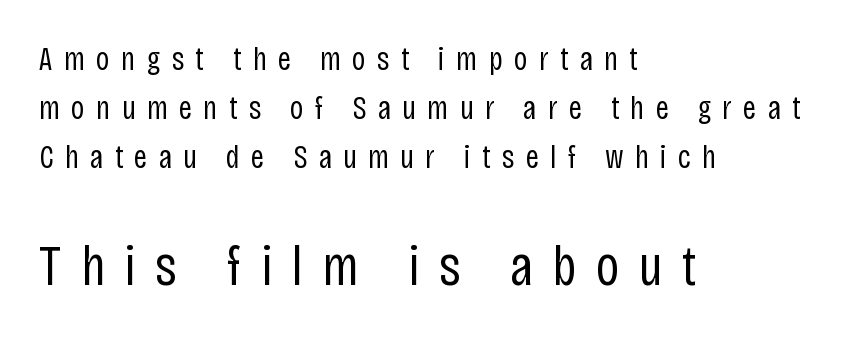
The image shows 57 px regular-weight, condensed sans-serif type, upright; set left-aligned, normal line spacing (1.48x), unusually wide letter spacing (+0.34 em), not underlined; the second (bottom) block is 1.73x larger; low stroke contrast and a large x-height.
